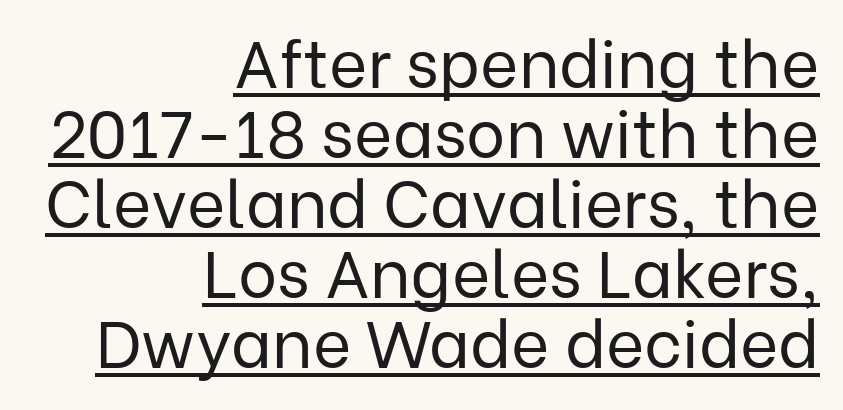
{"serif": "no", "italic": "no", "bold": "no", "weight": "regular", "width": "normal", "stroke_contrast": "low", "x_height": "medium", "monospaced": "no", "underline": "yes", "align": "right", "line_spacing": "tight", "line_spacing_ratio": 1.06, "letter_spacing": "normal", "letter_spacing_em": 0.0, "glyph_px": 66}
